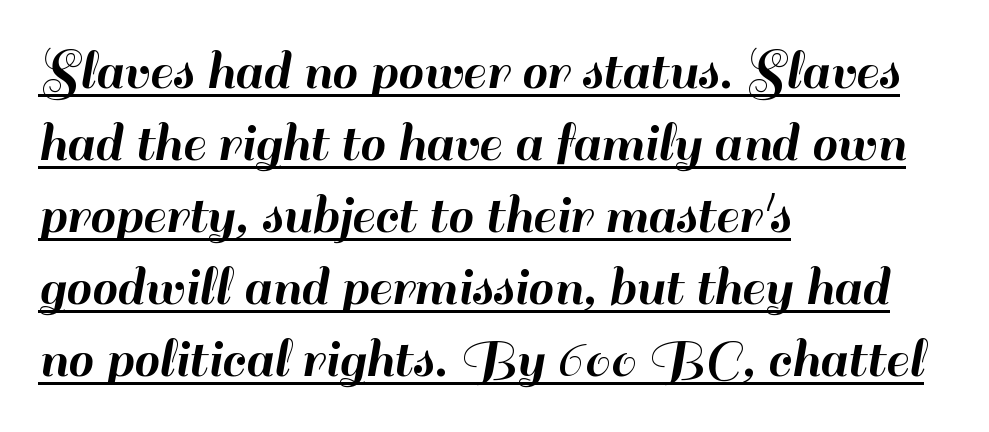
Q: Is the text italic (slanted)? A: Yes.
Q: Is the typeface a serif or a sans-serif typeface? A: Sans-serif.
Q: Is the text underlined? A: Yes.
Q: How is the paragraph aligned? A: Left-aligned.
Q: Is the spacing between letters normal or unusually wide? A: Normal.
Q: Width (condensed, normal, or wide)? A: Normal.
Q: Stroke contrast? A: High.
Q: x-height? A: Small.
Q: Monospaced? A: No.
